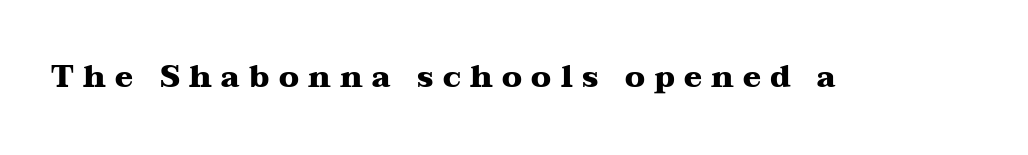
These lines were composed using upright roman letters. Think of a printed novel: that variable character pitch is what you see here. The foot of each line stays bare and open. The text was rendered using a seriffed face with decorative stroke endings.
